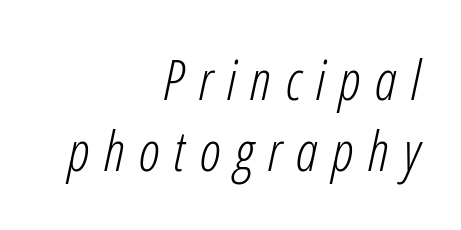
The axis of the letterforms is tilted away from vertical. The compositor pushed each line to the right boundary. Heft: none added — not bold. The line-height multiplier appears to be the usual default.
